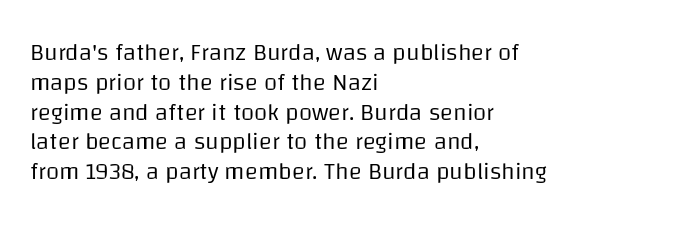
Q: Is the text bold? A: No.
Q: Is the text italic (slanted)? A: No, it is upright.
Q: Is the text underlined? A: No.
Q: How is the paragraph aligned? A: Left-aligned.
Q: Is the spacing between letters normal or unusually wide? A: Normal.
